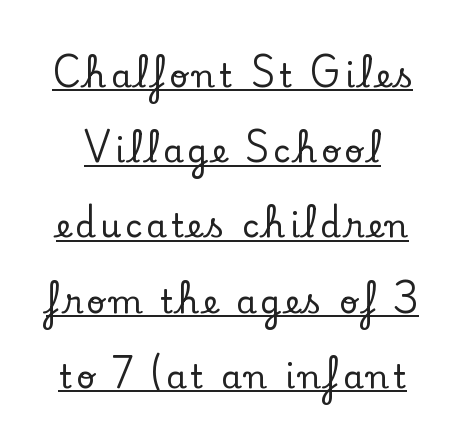
{"italic": "no", "width": "normal", "stroke_contrast": "low", "x_height": "small", "monospaced": "no", "underline": "yes", "line_spacing": "loose", "line_spacing_ratio": 2.28, "glyph_px": 33}
